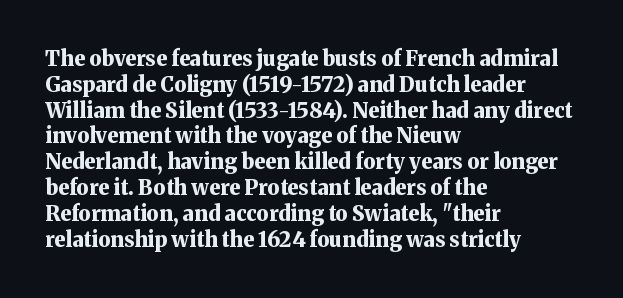
{"italic": "no", "bold": "yes", "underline": "no", "align": "left", "line_spacing_ratio": 1.23, "letter_spacing": "normal", "letter_spacing_em": 0.0, "glyph_px": 21}
